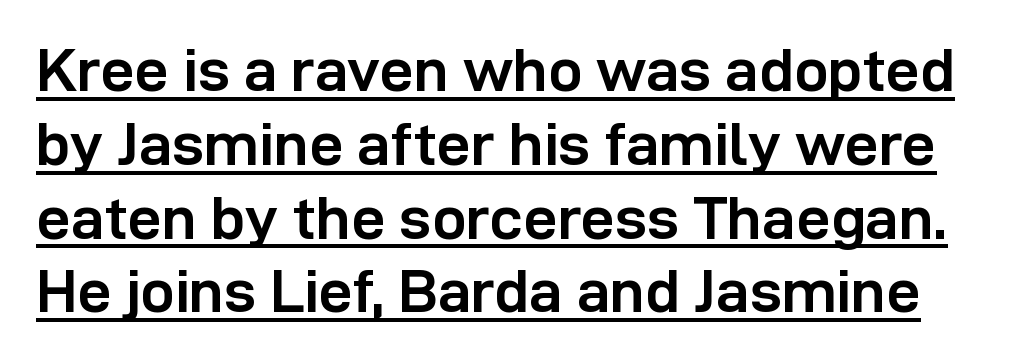
{"serif": "no", "italic": "no", "bold": "yes", "weight": "semibold", "width": "normal", "stroke_contrast": "low", "x_height": "medium", "monospaced": "no", "underline": "yes", "line_spacing_ratio": 1.21, "letter_spacing": "normal", "letter_spacing_em": 0.0, "glyph_px": 61}
